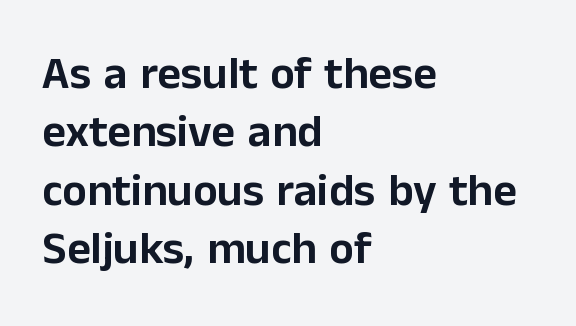
The image shows 46 px sans-serif type, upright; set left-aligned, normal line spacing (1.27x), normal letter spacing, not underlined; low stroke contrast and a medium x-height.
